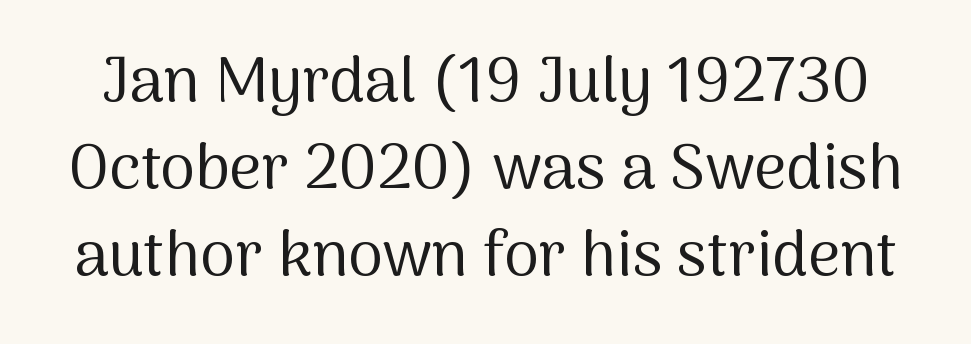
The image shows 63 px regular-weight sans-serif type, upright; set normal line spacing (1.38x), normal letter spacing, not underlined; medium stroke contrast and a medium x-height.
